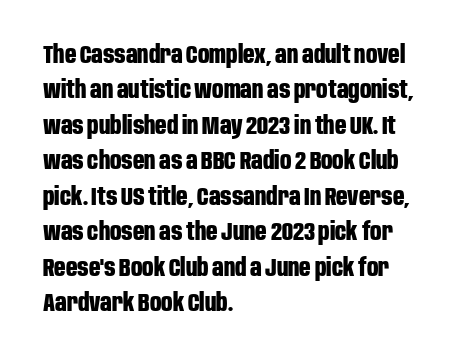
Q: Is the text bold? A: Yes.
Q: Is the text italic (slanted)? A: No, it is upright.
Q: Is the text underlined? A: No.
Q: How is the paragraph aligned? A: Left-aligned.
Q: Is the spacing between letters normal or unusually wide? A: Normal.
Q: Is the spacing between lines tight, normal or loose? A: Normal.
